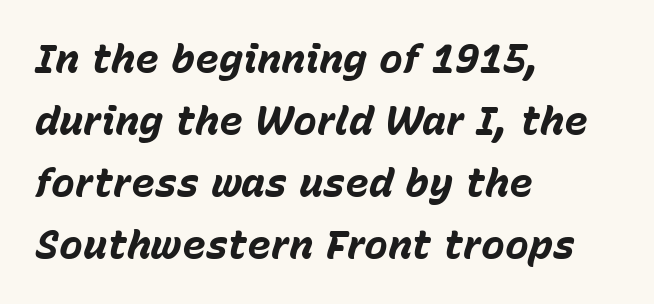
Descenders are the only things crossing below the line. Do the characters align in a grid? No, the font is proportional. Baseline-to-baseline distance is the conventional proportion of letter height. Nothing unusual about the tracking: characters are spaced as the font intends.
